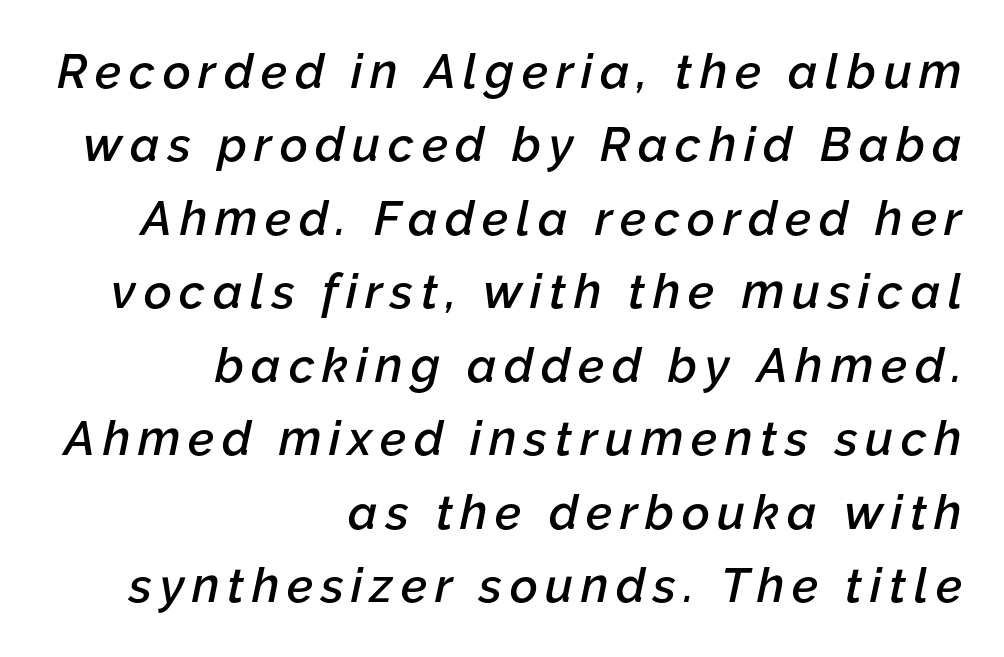
{"italic": "yes", "lean": "right", "slant_degrees": 12, "bold": "semi", "weight": "semibold", "width": "normal", "stroke_contrast": "low", "x_height": "medium", "monospaced": "no", "underline": "no", "align": "right", "line_spacing": "normal", "line_spacing_ratio": 1.53, "glyph_px": 48}
